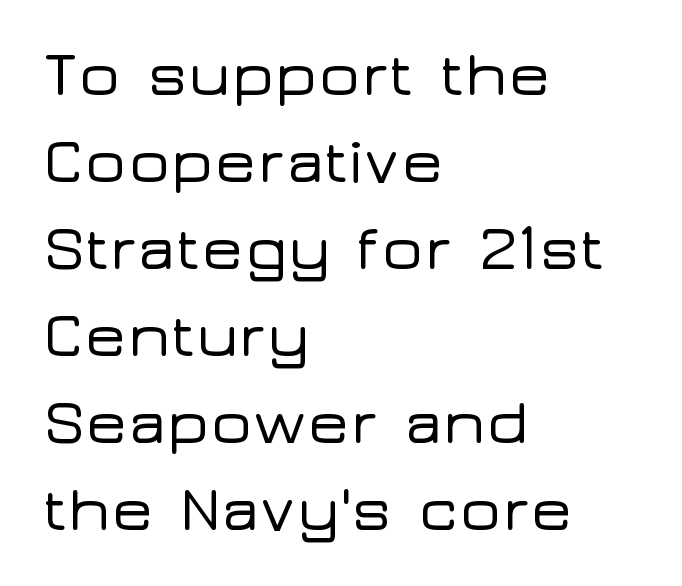
{"serif": "no", "italic": "no", "width": "wide", "stroke_contrast": "low", "x_height": "medium", "monospaced": "no", "underline": "no", "align": "left", "line_spacing": "normal", "line_spacing_ratio": 1.38, "letter_spacing": "normal", "letter_spacing_em": 0.0, "glyph_px": 63}
